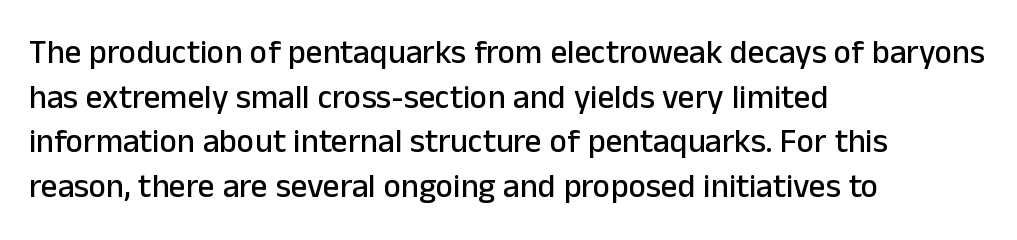
Descenders are the only things crossing below the line. These lines sit exactly where default settings would place them. Check where the strokes stop: nothing finishes them off — pure sans. Reading down the block, your eye returns to a fixed left position each line. This is roman type, the default non-slanted kind. Caption: standard tracking, unaltered.
